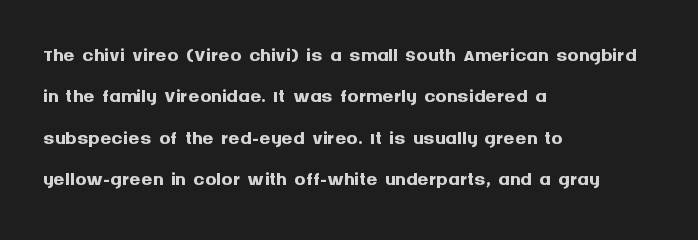
Q: Is the text bold? A: Yes.
Q: Is the text italic (slanted)? A: No, it is upright.
Q: Is the typeface a serif or a sans-serif typeface? A: Sans-serif.
Q: Is the text underlined? A: No.
Q: How is the paragraph aligned? A: Left-aligned.
Q: Is the spacing between letters normal or unusually wide? A: Normal.
Q: Is the spacing between lines tight, normal or loose? A: Normal.
Q: Width (condensed, normal, or wide)? A: Normal.
Q: Stroke contrast? A: Medium.
Q: x-height? A: Large.
Q: Monospaced? A: No.
